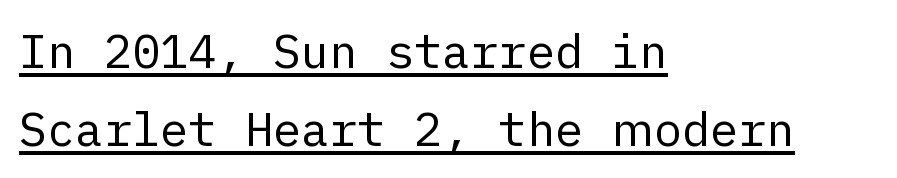
Q: Is the text bold? A: No.
Q: Is the text italic (slanted)? A: No, it is upright.
Q: Is the typeface a serif or a sans-serif typeface? A: Sans-serif.
Q: Is the text underlined? A: Yes.
Q: How is the paragraph aligned? A: Left-aligned.
Q: Is the spacing between letters normal or unusually wide? A: Normal.
Q: Is the spacing between lines tight, normal or loose? A: Normal.
Q: Width (condensed, normal, or wide)? A: Normal.
Q: Stroke contrast? A: Low.
Q: x-height? A: Medium.
